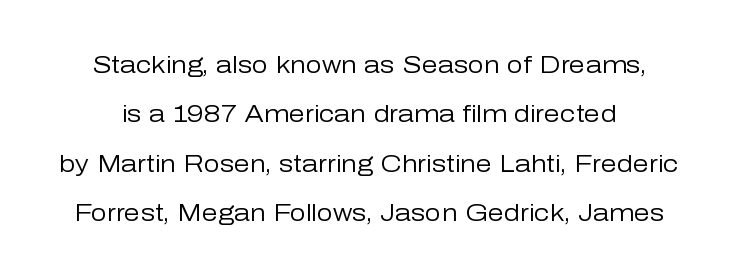
Students, observe: this is what heavily led, spacious text looks like. No letter is thick-stroked: the sample isn't bold. Standard letterfit; no display-style spreading of the glyphs. The lettering holds an erect, upright posture throughout.
